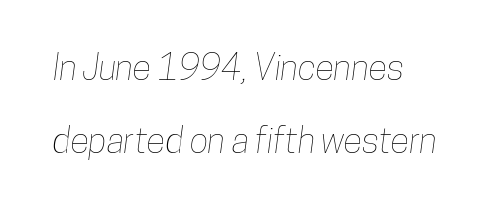
The image shows 35 px condensed type; set loose line spacing (2.08x), normal letter spacing, not underlined; low stroke contrast and a medium x-height.
